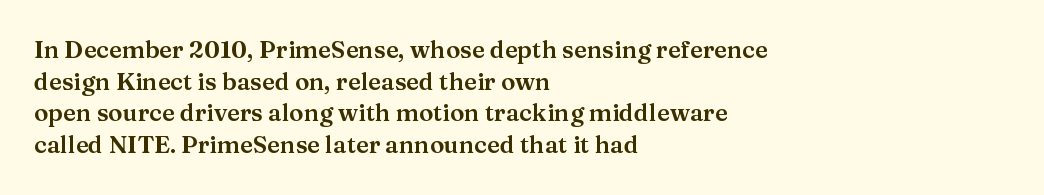
The letterforms sit shoulder to shoulder at normal distance. In terms of leading, this rendering sits right in the middle. The rendering anchors every line to the left-hand side. Style check: upright.
